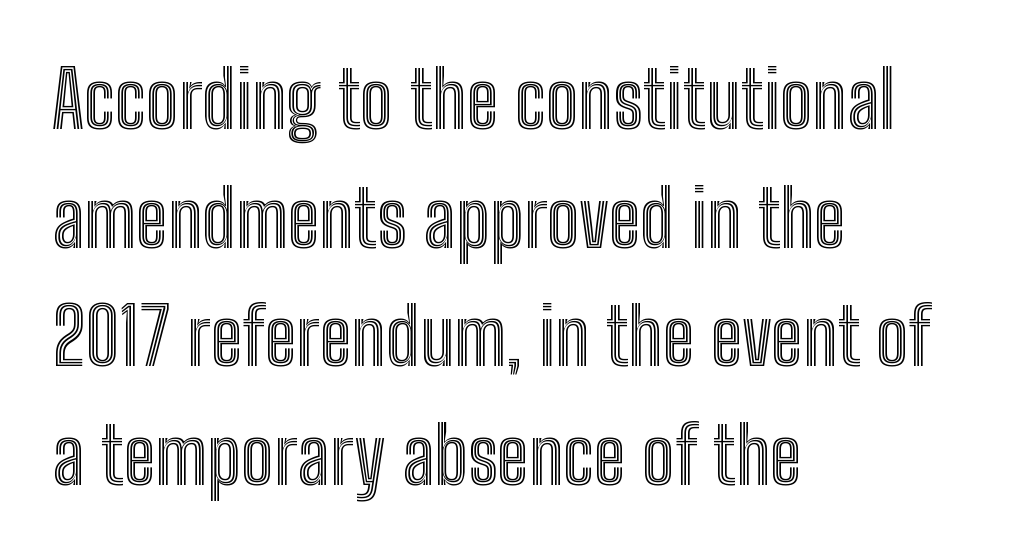
The specimen omits any rule beneath the text block's lines. Does extra space separate the letters? No, they use regular spacing. The passage shown is typed in a proportional face where columns would drift. Leftover space on each line is placed entirely after the last word.
